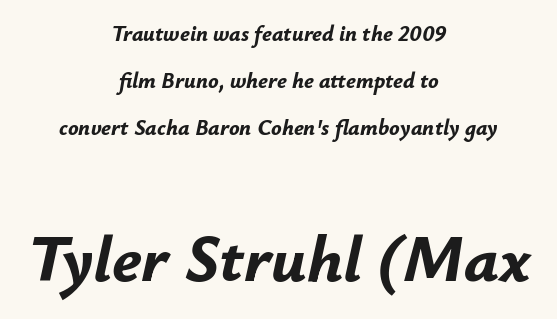
Q: Is the text bold? A: Yes.
Q: Is the text italic (slanted)? A: Yes, it leans right by about 12 degrees.
Q: Is the text underlined? A: No.
Q: How is the paragraph aligned? A: Centered.
Q: Is the spacing between letters normal or unusually wide? A: Normal.
Q: Is the spacing between lines tight, normal or loose? A: Loose.
Q: Which block of text is set in a larger size, the first (top) or the second (bottom)? A: The second (bottom) one.
Q: Width (condensed, normal, or wide)? A: Normal.
Q: Stroke contrast? A: Low.
Q: x-height? A: Small.
Q: Monospaced? A: No.
